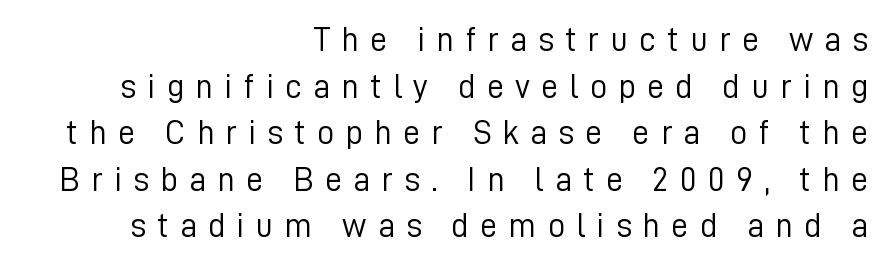
Nobody drew a line under any word here. Baseline-to-baseline distance is the conventional proportion of letter height. The characters are drawn with everyday or finer stroke widths. Character widths vary here, with narrow letters taking less room than wide ones. Nope, no serifs anywhere on these letters.
